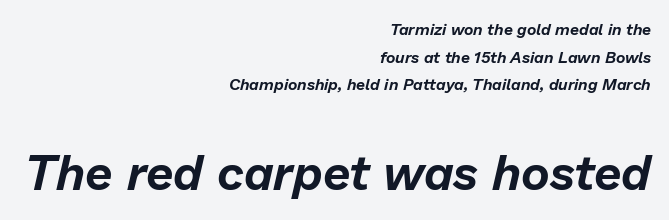
The image shows 49 px text type, italic (leaning right); set right-aligned, line spacing 1.73x, normal letter spacing, not underlined; the second (bottom) block is 3.06x larger; low stroke contrast and a medium x-height.
